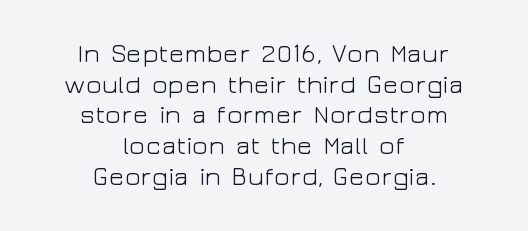
The line texture is even and compact thanks to regular tracking. Plain, unruled lines of type. Unlike italic type, these characters show no tilt at all. This reads as an unemphasized weight, regular at the heaviest. This rendering uses center alignment, leaving both contours irregular but symmetric.
